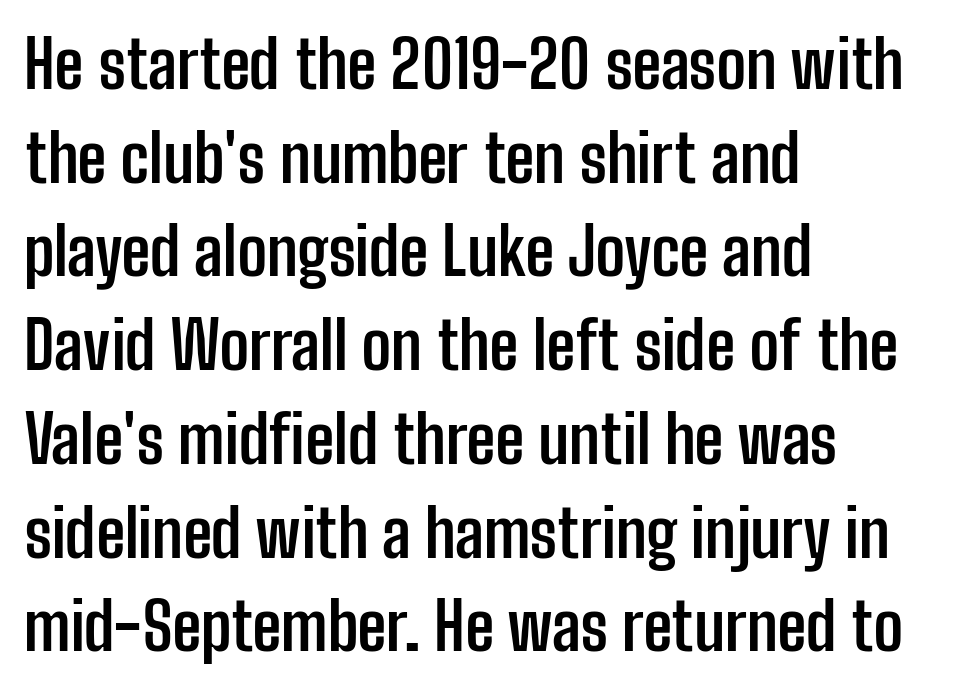
The image shows 66 px semibold, condensed sans-serif type, upright; set left-aligned, normal line spacing (1.42x), normal letter spacing, not underlined; low stroke contrast and a medium x-height.
